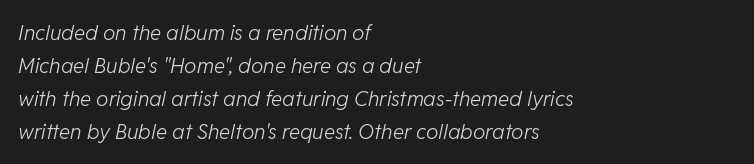
{"italic": "yes", "lean": "right", "slant_degrees": 11, "bold": "no", "underline": "no", "align": "left", "line_spacing": "normal", "line_spacing_ratio": 1.57, "letter_spacing": "normal", "letter_spacing_em": 0.0, "glyph_px": 21}
